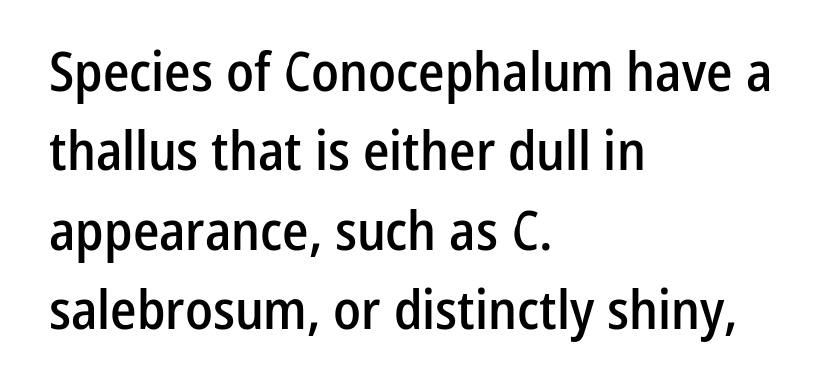
The space between consecutive lines is moderate. The gaps between neighbouring characters are ordinary and unremarkable. Letters rest on an invisible, unmarked baseline. Think of a printed novel: that variable character pitch is what you see here. Firm but not heavy-handed strokes: this text is semibold. Each line starts at the same left margin while the right side varies.
